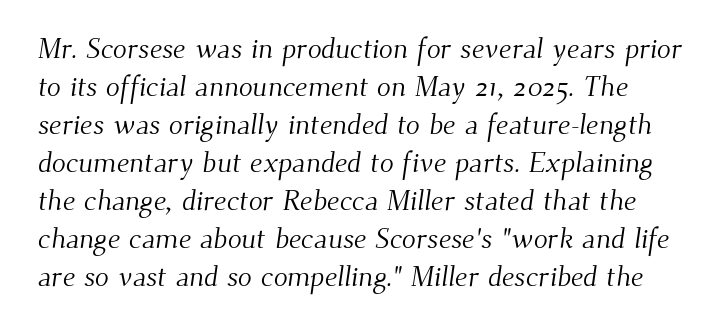
{"serif": "yes", "bold": "no", "weight": "light", "width": "normal", "stroke_contrast": "medium", "x_height": "small", "monospaced": "no", "underline": "no", "line_spacing": "normal", "line_spacing_ratio": 1.31, "letter_spacing": "normal", "letter_spacing_em": 0.0, "glyph_px": 29}
